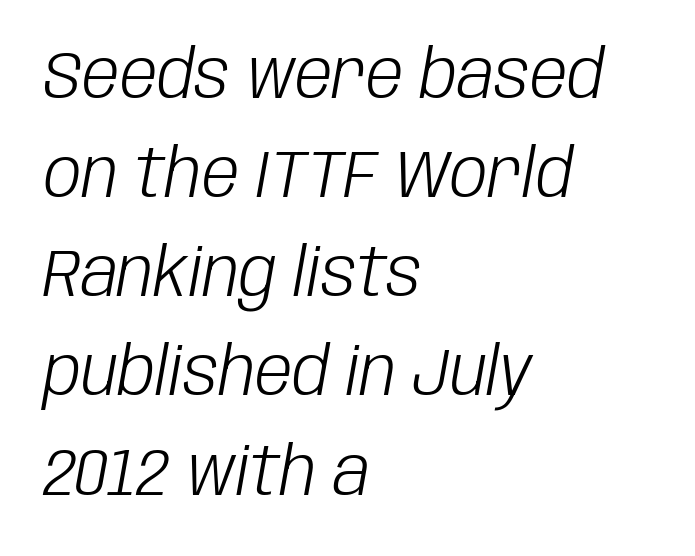
Character widths vary here, with narrow letters taking less room than wide ones. The rendering keeps characters at their native spacing. The lines are quadded left. Rows of type keep a routine distance in the vertical direction. Is the type slanted? Yes — the strokes lean at a clear angle.
